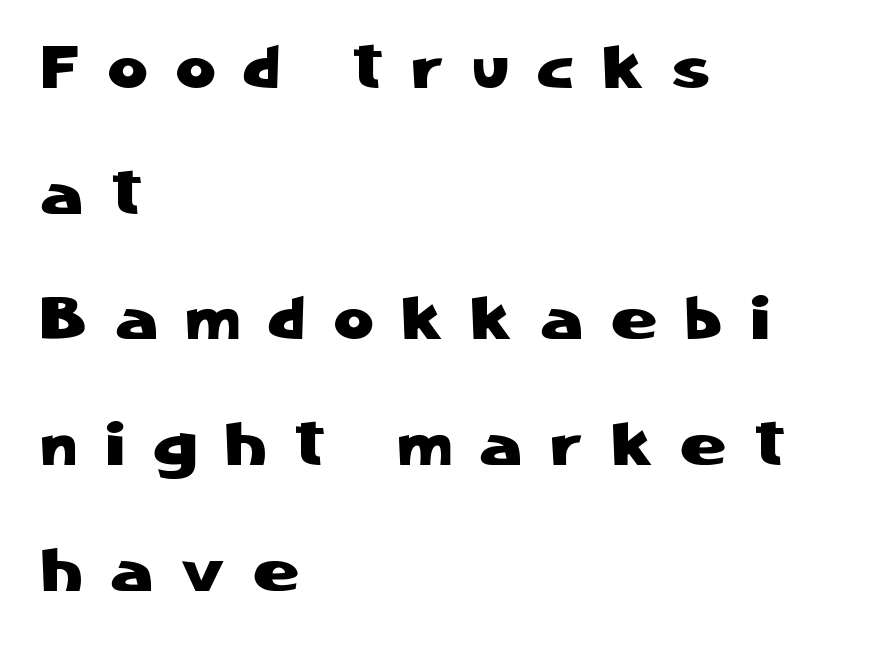
The image shows 61 px sans-serif type, upright; set left-aligned, loose line spacing (2.06x), unusually wide letter spacing (+0.48 em), not underlined; low stroke contrast and a medium x-height.
